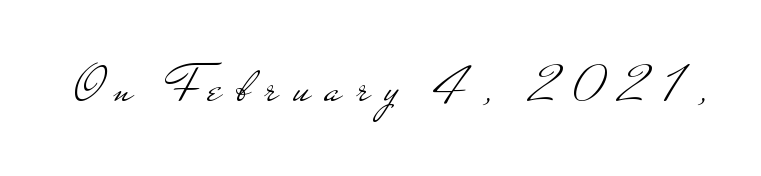
You could not count columns in this text — the font is proportionally spaced. This is sans-serif lettering, the kind often seen on screens and signage. Descenders are the only things crossing below the line. Letter spacing: wide.
